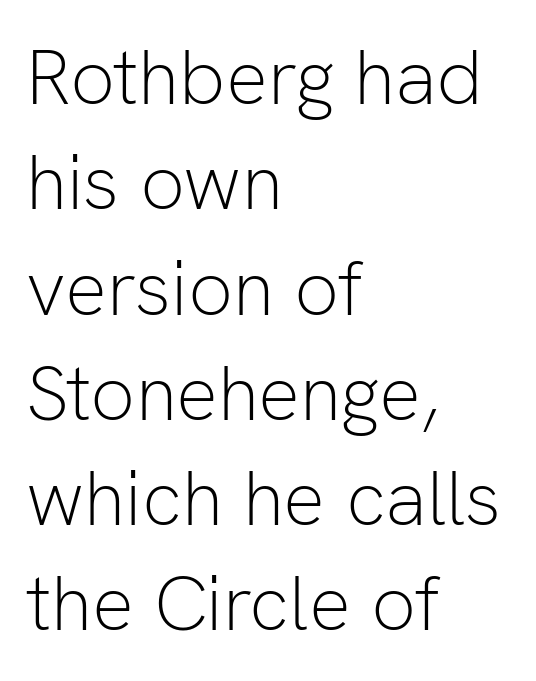
Q: Is the text bold? A: No.
Q: Is the text italic (slanted)? A: No, it is upright.
Q: Is the typeface a serif or a sans-serif typeface? A: Sans-serif.
Q: Is the text underlined? A: No.
Q: How is the paragraph aligned? A: Left-aligned.
Q: Is the spacing between letters normal or unusually wide? A: Normal.
Q: Is the spacing between lines tight, normal or loose? A: Normal.
Q: Width (condensed, normal, or wide)? A: Normal.
Q: Stroke contrast? A: Low.
Q: x-height? A: Medium.
Q: Monospaced? A: No.
